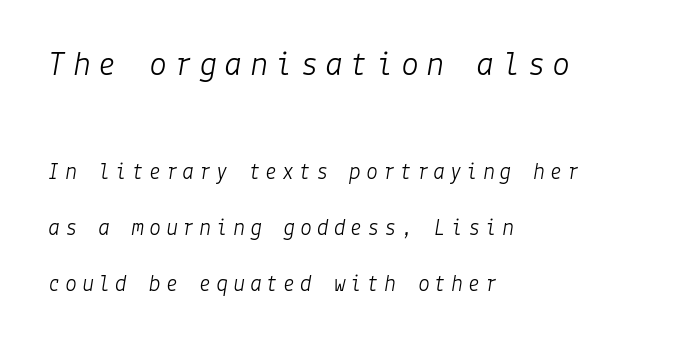
Observe the wide spacing: letters keep a clear distance from each other. The space beneath each line is pristine and unruled. Emphasis-style slanted type is in use. Stem width sits at or under what a default text font uses. Note: larger setting up top, smaller setting below.
